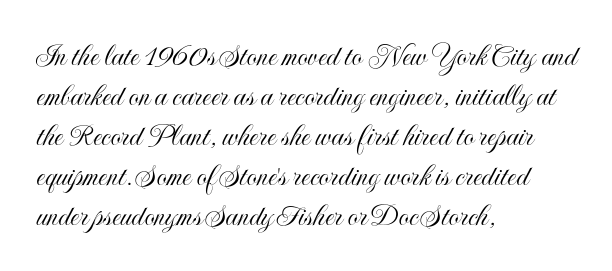
{"width": "condensed", "x_height": "small", "monospaced": "no", "underline": "no", "align": "left", "line_spacing_ratio": 1.21, "letter_spacing": "normal", "letter_spacing_em": 0.0, "glyph_px": 33}
